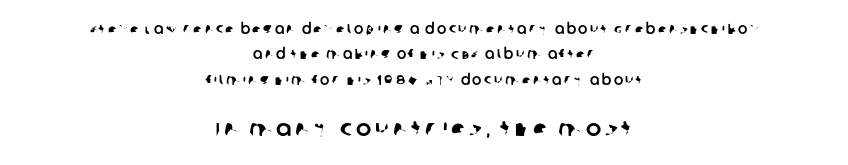
Q: Is the text underlined? A: No.
Q: How is the paragraph aligned? A: Centered.
Q: Which block of text is set in a larger size, the first (top) or the second (bottom)? A: The second (bottom) one.
